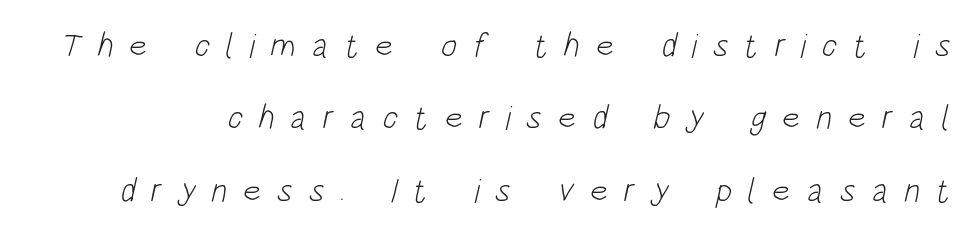
{"serif": "no", "bold": "no", "weight": "light", "width": "condensed", "stroke_contrast": "low", "x_height": "large", "monospaced": "no", "underline": "no", "line_spacing": "loose", "line_spacing_ratio": 2.13, "letter_spacing": "wide", "letter_spacing_em": 0.46, "glyph_px": 34}
